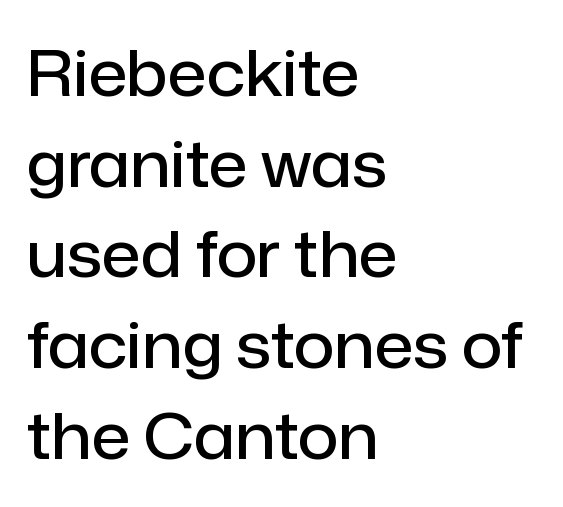
The image shows 63 px semibold sans-serif type, upright; set left-aligned, normal line spacing (1.44x), normal letter spacing, not underlined; low stroke contrast and a medium x-height.
